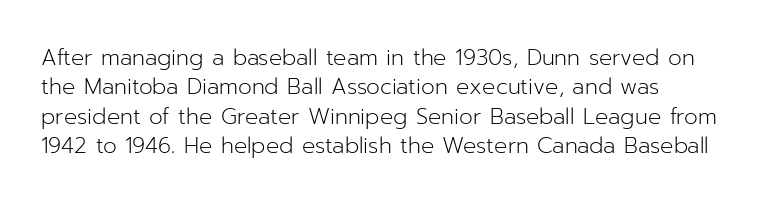
{"italic": "no", "bold": "no", "underline": "no", "line_spacing": "normal", "line_spacing_ratio": 1.34, "letter_spacing": "normal", "letter_spacing_em": 0.0, "glyph_px": 22}
